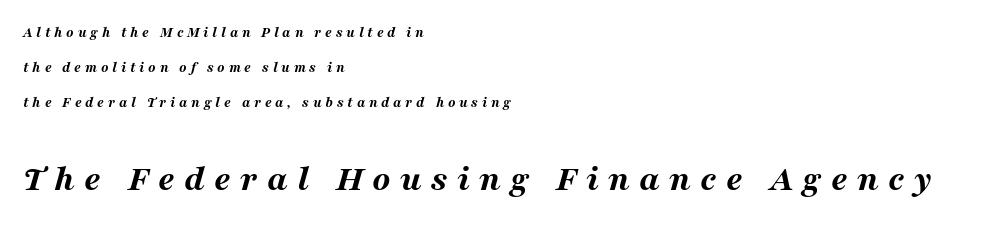
The image shows 37 px bold, wide type, italic (leaning right); set left-aligned, loose line spacing (2.32x), unusually wide letter spacing (+0.25 em), not underlined; the second (bottom) block is 2.47x larger; medium stroke contrast and a medium x-height.
